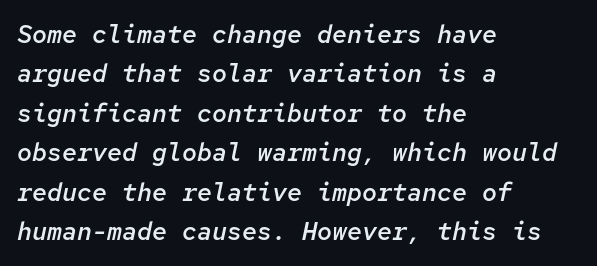
The image shows 25 px text type, italic (leaning right); set left-aligned, normal line spacing (1.58x), normal letter spacing, not underlined.
